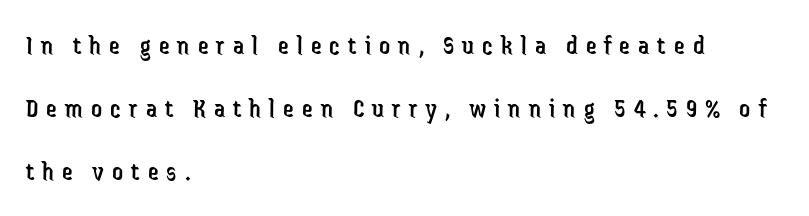
{"italic": "no", "bold": "no", "underline": "no", "align": "left", "line_spacing": "loose", "line_spacing_ratio": 2.34, "letter_spacing": "wide", "letter_spacing_em": 0.3, "glyph_px": 27}
